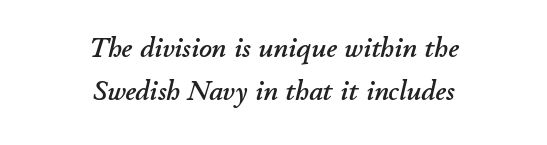
Q: Is the text italic (slanted)? A: Yes, it leans right by about 11 degrees.
Q: Is the text underlined? A: No.
Q: How is the paragraph aligned? A: Centered.
Q: Is the spacing between letters normal or unusually wide? A: Normal.
Q: Is the spacing between lines tight, normal or loose? A: Normal.
Q: Width (condensed, normal, or wide)? A: Normal.
Q: Stroke contrast? A: Low.
Q: x-height? A: Small.
Q: Monospaced? A: No.
